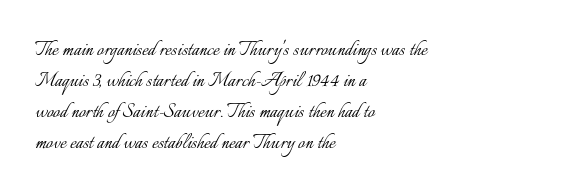
{"bold": "no", "underline": "no", "align": "left", "line_spacing": "normal", "line_spacing_ratio": 1.29, "letter_spacing": "normal", "letter_spacing_em": 0.0, "glyph_px": 24}
